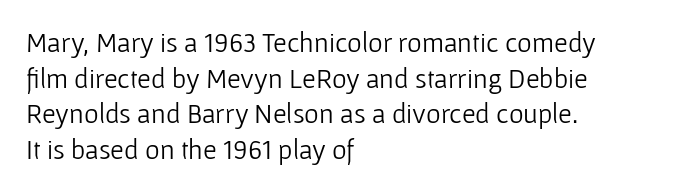
The horizontal fit of the characters is conventional and even. Left-aligned paragraph, ragged on the right. No word sits above an underline. Note the varied advance widths — an 'i' is clearly narrower than an 'm'.
